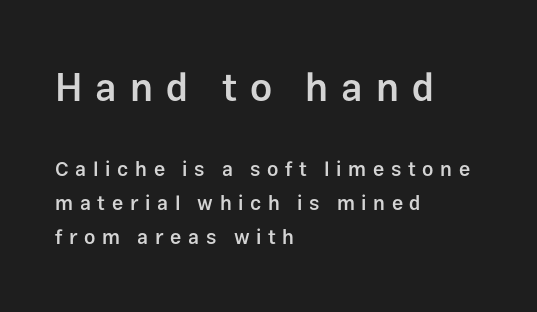
The letters advance in unequal steps, a hallmark of proportional type. Quick note: underline off. Larger block? The one above; the one below is distinctly smaller. Is the type bold? Partly — it's a semibold, heavier than regular but not fully bold.
